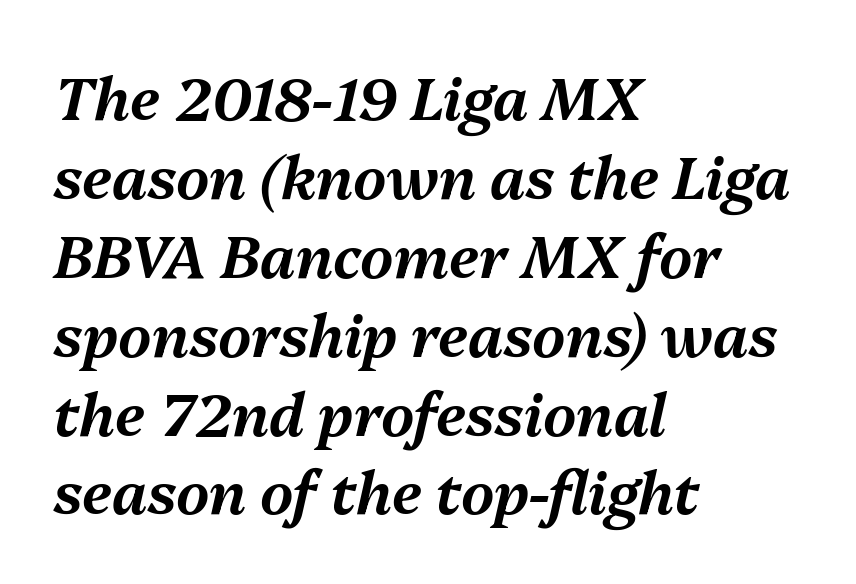
The image shows 58 px text type, italic (leaning right); set left-aligned, normal line spacing (1.36x), normal letter spacing, not underlined; medium stroke contrast and a medium x-height.
